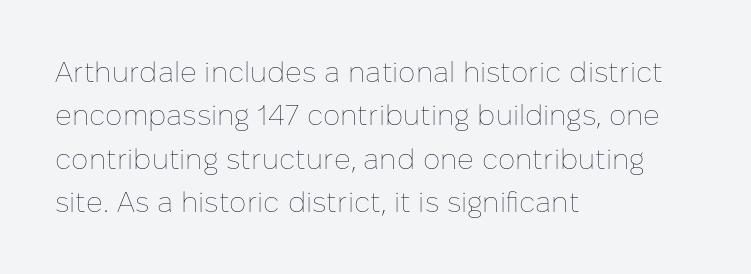
The image shows 29 px thin type, upright; set left-aligned, normal line spacing (1.5x), normal letter spacing, not underlined; low stroke contrast and a medium x-height.
